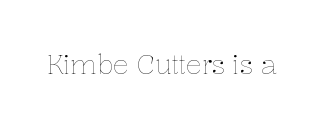
{"italic": "no", "bold": "no", "underline": "no", "letter_spacing": "normal", "letter_spacing_em": 0.0, "glyph_px": 26}
